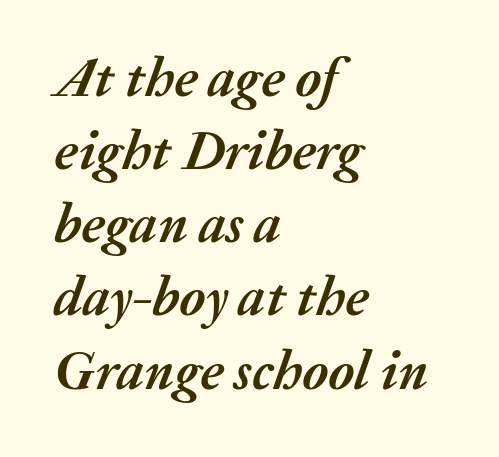
Characters follow at the spacing the type designer built in. Interline gaps are of average width in this sample. The passage is arranged the way most books set body copy — flush left. The font's italic variant was chosen for this text.
